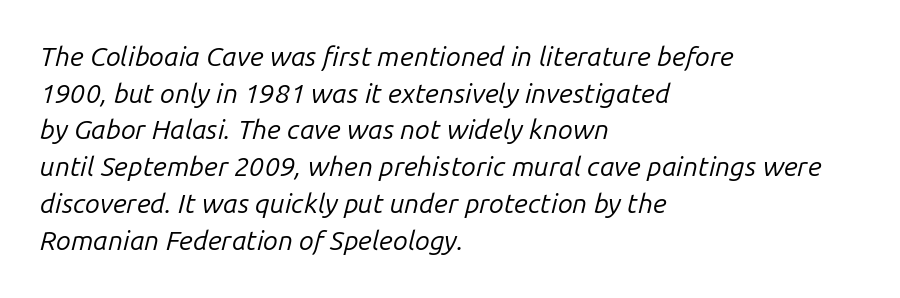
Q: Is the text bold? A: No.
Q: Is the text italic (slanted)? A: Yes, it leans right by about 14 degrees.
Q: Is the text underlined? A: No.
Q: How is the paragraph aligned? A: Left-aligned.
Q: Is the spacing between letters normal or unusually wide? A: Normal.
Q: Is the spacing between lines tight, normal or loose? A: Normal.
